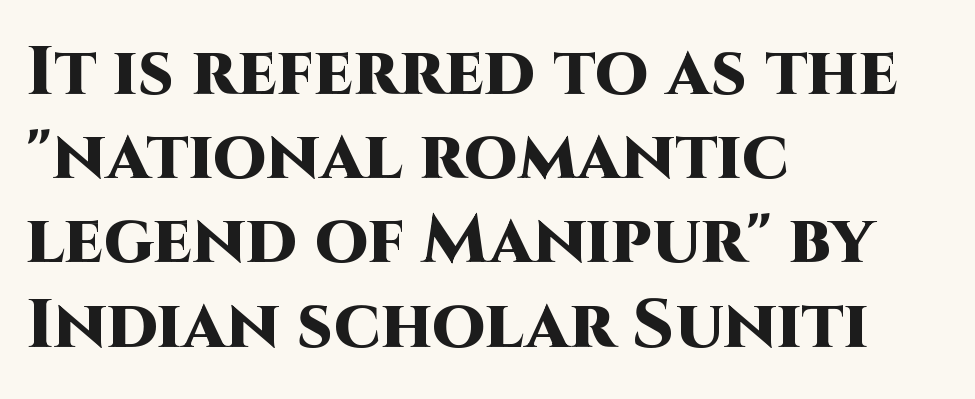
Think of a printed novel: that variable character pitch is what you see here. Ordinary non-slanted type is in use. The passage shown has conventional tracking throughout. Heavy-handed strokes throughout: this text is bold. Font category for this specimen: sans-serif.
